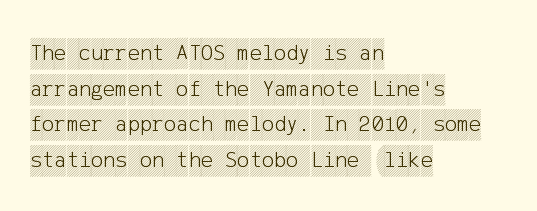
The image shows 23 px text type, upright; set left-aligned, normal line spacing (1.55x), normal letter spacing, not underlined.
